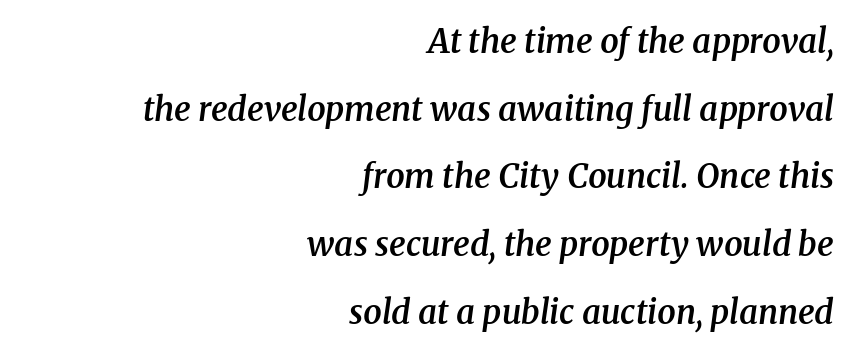
The image shows 33 px semibold serif type, italic (leaning right); set right-aligned, loose line spacing (2.05x), normal letter spacing, not underlined; medium stroke contrast and a medium x-height.
